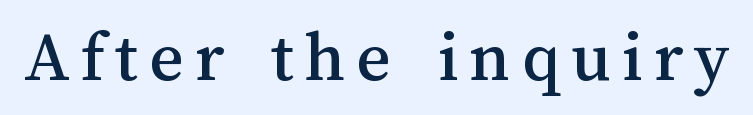
Q: Is the text italic (slanted)? A: No, it is upright.
Q: Is the text underlined? A: No.
Q: Width (condensed, normal, or wide)? A: Normal.
Q: Stroke contrast? A: Medium.
Q: x-height? A: Medium.
Q: Monospaced? A: No.
